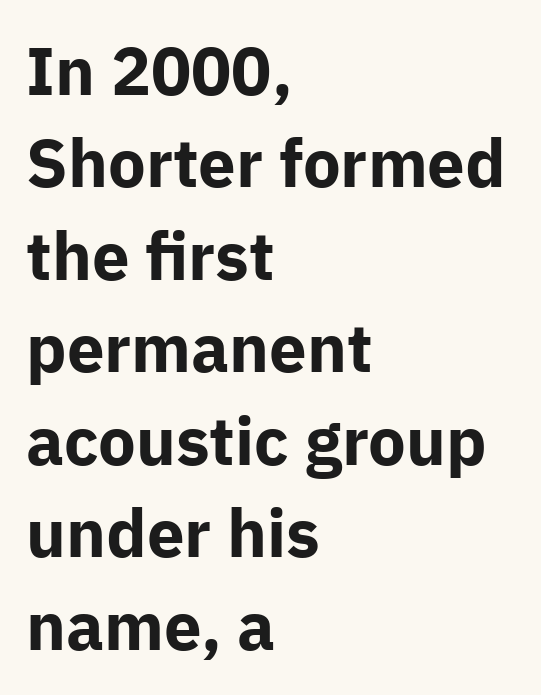
Grotesque or geometric, the face here clearly has no serifs. The paragraph has a hard left edge and a soft right edge. Think of a printed novel: that variable character pitch is what you see here. Unlike italic type, these characters show no tilt at all.
